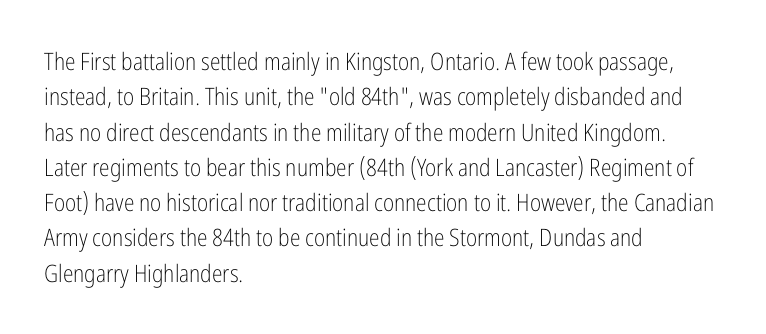
{"italic": "no", "bold": "no", "underline": "no", "align": "left", "line_spacing": "normal", "line_spacing_ratio": 1.47, "letter_spacing": "normal", "letter_spacing_em": 0.0, "glyph_px": 24}
